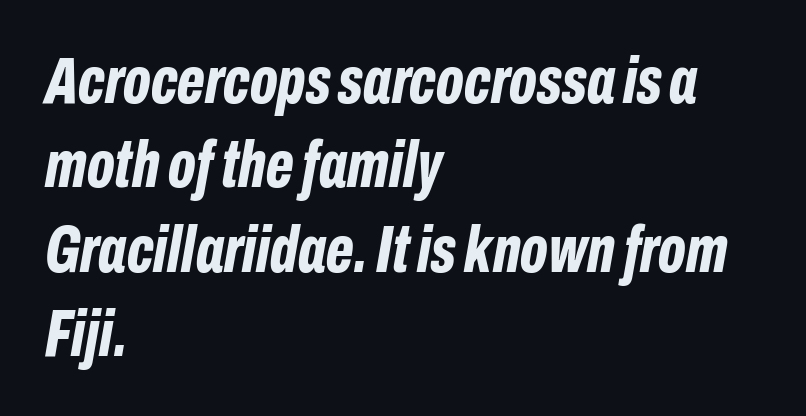
Q: Is the text bold? A: Yes.
Q: Is the text italic (slanted)? A: Yes, it leans right by about 10 degrees.
Q: Is the text underlined? A: No.
Q: How is the paragraph aligned? A: Left-aligned.
Q: Is the spacing between letters normal or unusually wide? A: Normal.
Q: Is the spacing between lines tight, normal or loose? A: Normal.
Q: Width (condensed, normal, or wide)? A: Condensed.
Q: Stroke contrast? A: Low.
Q: x-height? A: Medium.
Q: Monospaced? A: No.
